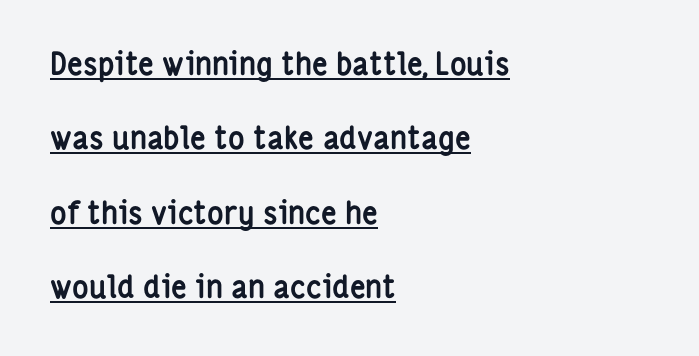
{"serif": "no", "italic": "no", "bold": "yes", "weight": "semibold", "width": "condensed", "stroke_contrast": "low", "x_height": "medium", "monospaced": "no", "underline": "yes", "align": "left", "line_spacing": "loose", "line_spacing_ratio": 2.4, "letter_spacing": "normal", "letter_spacing_em": 0.0, "glyph_px": 31}
